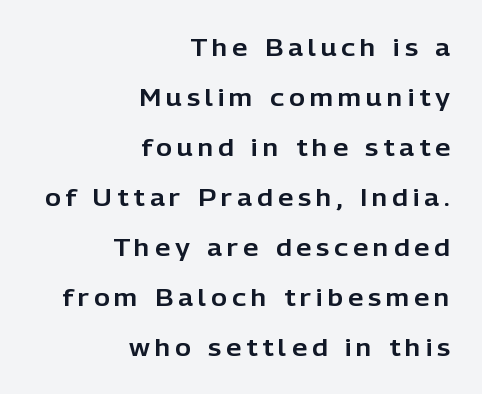
The image shows 24 px text type, upright; set right-aligned, loose line spacing (2.08x), unusually wide letter spacing (+0.21 em), not underlined.
